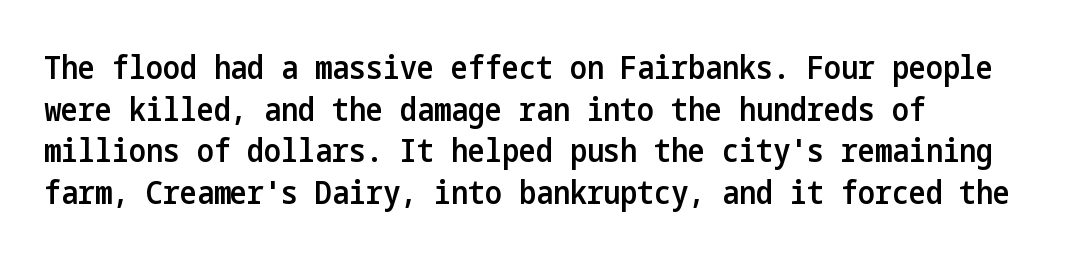
Every letter is mildly thick-stroked: semibold rather than bold. A classic flush-left, rag-right setting is used for this passage. Horizontal bands of white between lines are of average thickness. The font family rendered here belongs to the sans-serif group. The glyphs are unaccompanied by any horizontal stroke below them.
